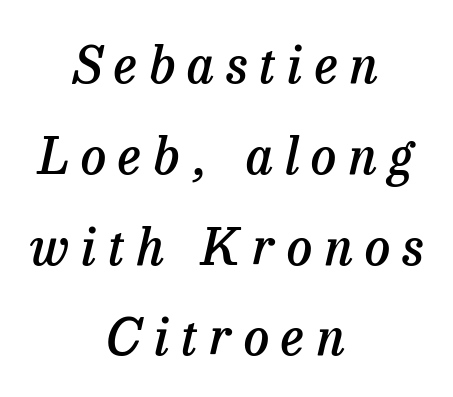
{"serif": "yes", "italic": "yes", "lean": "right", "slant_degrees": 13, "bold": "semi", "weight": "semibold", "width": "normal", "stroke_contrast": "low", "x_height": "medium", "monospaced": "no", "underline": "no", "align": "center", "line_spacing_ratio": 1.78, "letter_spacing": "wide", "letter_spacing_em": 0.24, "glyph_px": 51}
